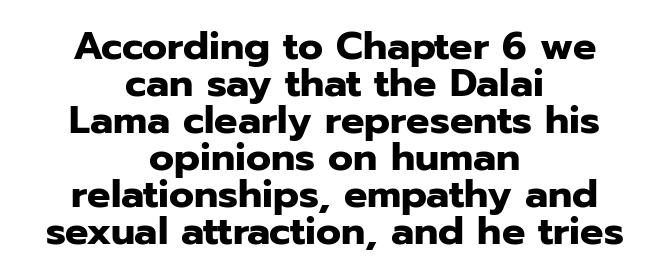
The image shows 39 px heavy sans-serif type, upright; set centered, tight line spacing (0.95x), normal letter spacing, not underlined; low stroke contrast and a medium x-height.
